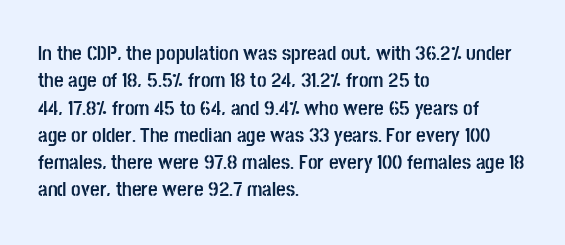
The rendering anchors every line to the left-hand side. This is the regular roman posture of the typeface. A normal amount of white space separates one row of letters from the next. The face used here is rendered with its standard letterfit. A clean baseline with only descenders dipping below it. The sample has been set heavy, in full bold.
